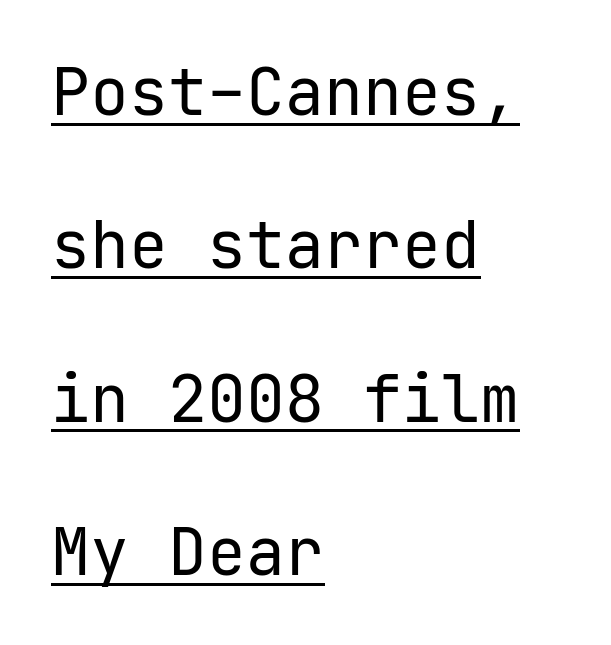
Q: Is the text bold? A: No.
Q: Is the text italic (slanted)? A: No, it is upright.
Q: Is the typeface a serif or a sans-serif typeface? A: Sans-serif.
Q: Is the text underlined? A: Yes.
Q: How is the paragraph aligned? A: Left-aligned.
Q: Is the spacing between letters normal or unusually wide? A: Normal.
Q: Is the spacing between lines tight, normal or loose? A: Loose.
Q: Width (condensed, normal, or wide)? A: Normal.
Q: Stroke contrast? A: Low.
Q: x-height? A: Medium.
Q: Monospaced? A: Yes.
